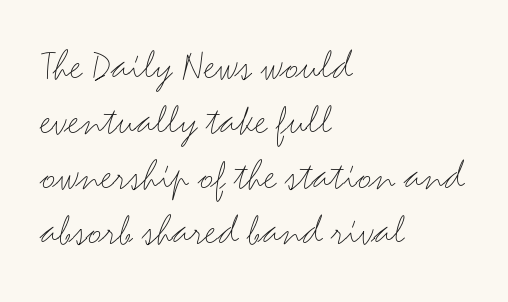
The rendering shows plain stroke endings on the letterforms — a sans-serif design. Stems and bowls with no extra thickness — not bold. Has an underline been added? It has not. Teacher's note: observe the even left margin — that is flush-left alignment. Look at the tracking — it's just the regular setting, nothing added.
